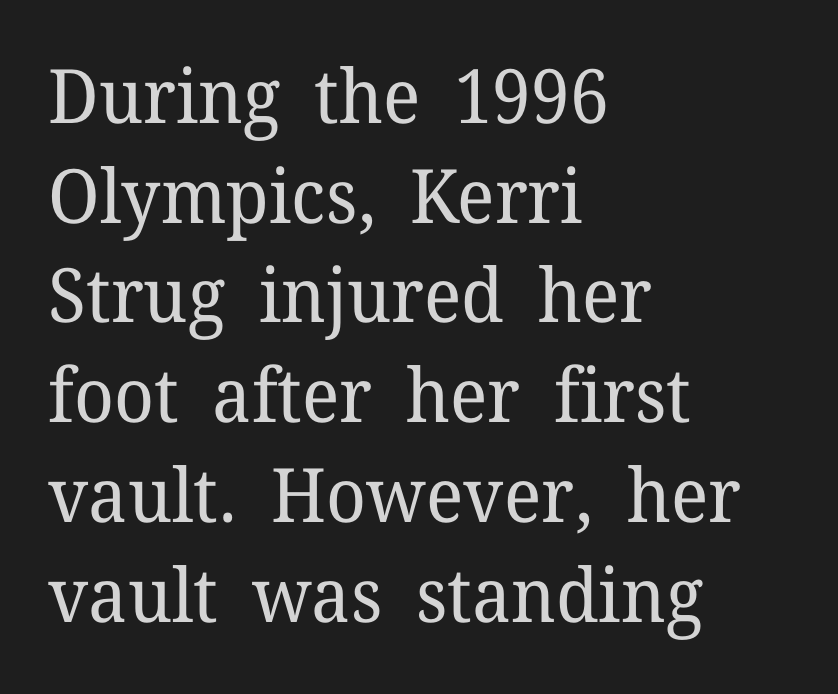
Do the characters align in a grid? No, the font is proportional. Does the copy run flush right? No — it runs flush left. The rendering keeps characters at their native spacing. Serif or sans? Serif — the stroke terminals have little feet. Style check: upright. Students, observe: this is what conventionally led text looks like.
